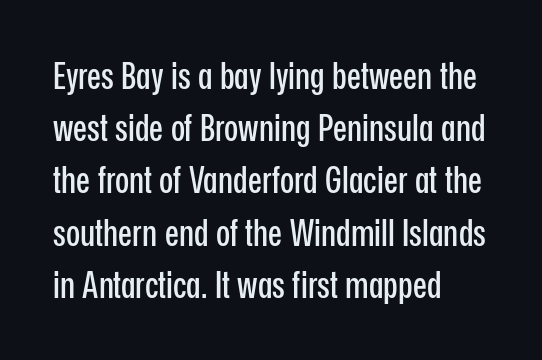
{"serif": "no", "italic": "no", "width": "condensed", "stroke_contrast": "low", "x_height": "medium", "monospaced": "no", "underline": "no", "align": "left", "line_spacing": "normal", "line_spacing_ratio": 1.41, "letter_spacing": "normal", "letter_spacing_em": 0.0, "glyph_px": 37}
